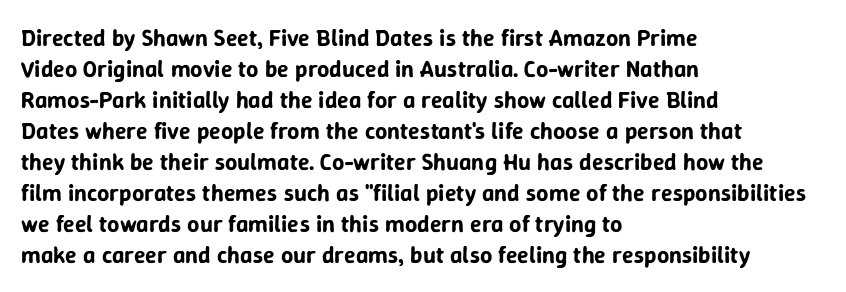
Q: Is the text italic (slanted)? A: No, it is upright.
Q: Is the text underlined? A: No.
Q: How is the paragraph aligned? A: Left-aligned.
Q: Is the spacing between letters normal or unusually wide? A: Normal.
Q: Is the spacing between lines tight, normal or loose? A: Normal.
